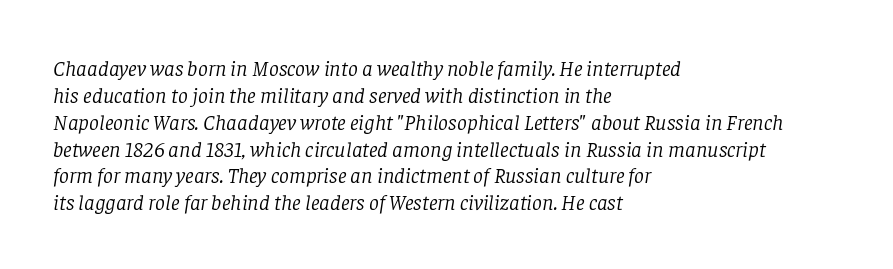
Q: Is the text bold? A: No.
Q: Is the text italic (slanted)? A: Yes, it leans right by about 8 degrees.
Q: Is the text underlined? A: No.
Q: How is the paragraph aligned? A: Left-aligned.
Q: Is the spacing between letters normal or unusually wide? A: Normal.
